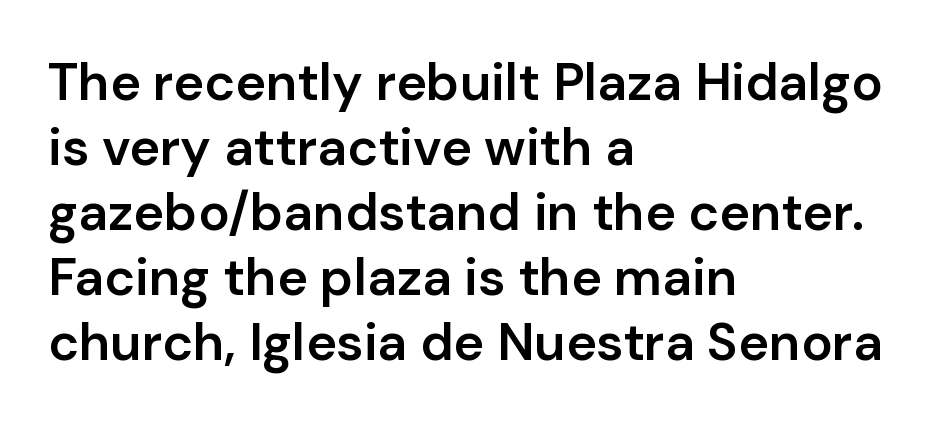
Q: Is the text bold? A: Semi-bold.
Q: Is the text italic (slanted)? A: No, it is upright.
Q: Is the typeface a serif or a sans-serif typeface? A: Sans-serif.
Q: Is the text underlined? A: No.
Q: How is the paragraph aligned? A: Left-aligned.
Q: Is the spacing between letters normal or unusually wide? A: Normal.
Q: Is the spacing between lines tight, normal or loose? A: Normal.
Q: Width (condensed, normal, or wide)? A: Normal.
Q: Stroke contrast? A: Low.
Q: x-height? A: Medium.
Q: Monospaced? A: No.
